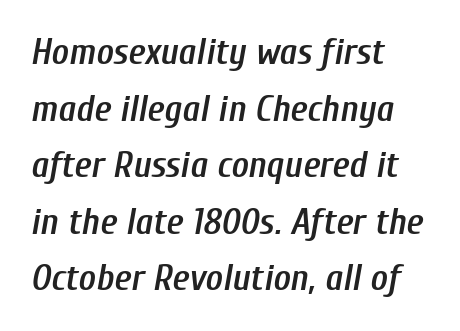
Just letters on the line, the space beneath them empty. Casual observation: everything's shoved over to the left. What stands out about the letter spacing? Nothing — it is the standard amount. Is the type bold? Partly — it's a semibold, heavier than regular but not fully bold. Spacing verdict: proportional, widths tailored to each character. Looking at the ascenders, they clearly lean.
